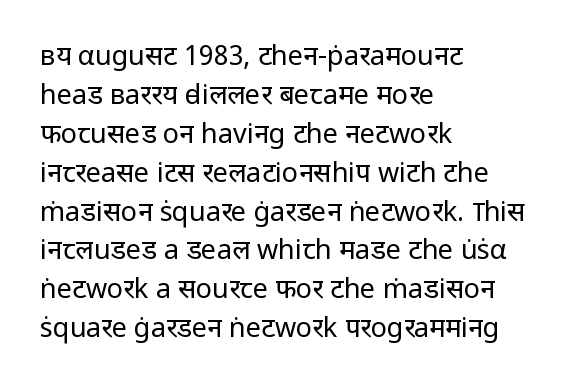
The image shows 27 px text type, upright; set left-aligned, normal line spacing (1.44x), normal letter spacing, not underlined.
